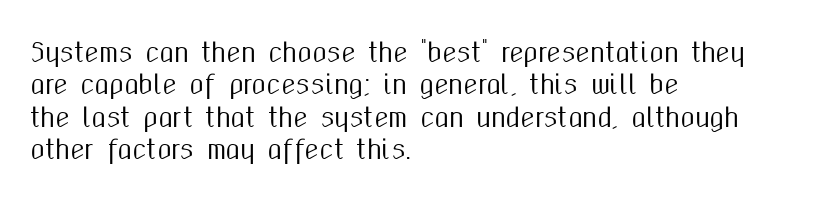
These lines sit exactly where default settings would place them. The letters stand upright; this is a roman face. Typeset ragged right — the left edge is the straight one. Just letters on the line, the space beneath them empty. Caption: standard tracking, unaltered.
